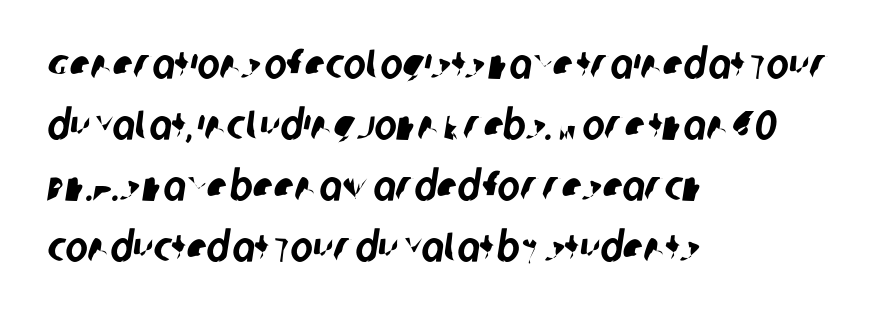
Q: Is the typeface a serif or a sans-serif typeface? A: Sans-serif.
Q: Is the text underlined? A: No.
Q: How is the paragraph aligned? A: Left-aligned.
Q: Is the spacing between letters normal or unusually wide? A: Normal.
Q: Is the spacing between lines tight, normal or loose? A: Normal.
Q: Width (condensed, normal, or wide)? A: Condensed.
Q: Stroke contrast? A: Low.
Q: x-height? A: Large.
Q: Monospaced? A: No.
